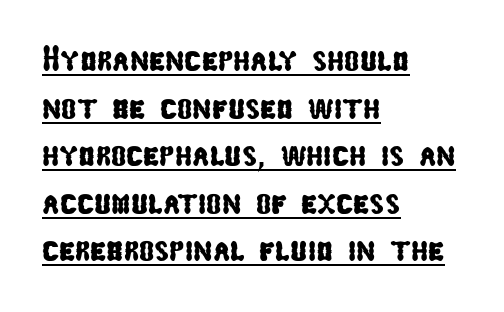
This block has exactly the height ordinary leading produces. Varying glyph widths throughout — classic text-font behaviour. This rendering features underlined lettering. The letterforms sit shoulder to shoulder at normal distance.
